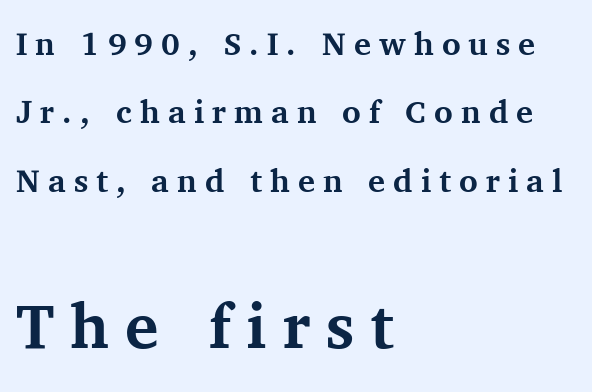
The image shows 63 px bold serif type, upright; set left-aligned, loose line spacing (2.14x), unusually wide letter spacing (+0.25 em), not underlined; the second (bottom) block is 1.97x larger; medium stroke contrast and a medium x-height.
